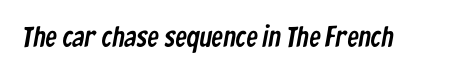
{"serif": "no", "width": "condensed", "stroke_contrast": "low", "x_height": "medium", "monospaced": "no", "underline": "no", "letter_spacing": "normal", "letter_spacing_em": 0.0, "glyph_px": 29}
